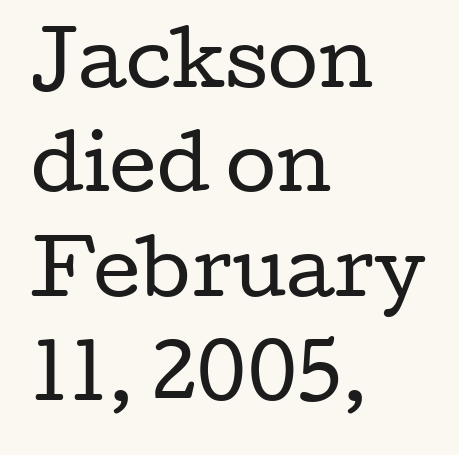
Q: Is the text bold? A: No.
Q: Is the text italic (slanted)? A: No, it is upright.
Q: Is the typeface a serif or a sans-serif typeface? A: Serif.
Q: Is the text underlined? A: No.
Q: How is the paragraph aligned? A: Left-aligned.
Q: Is the spacing between letters normal or unusually wide? A: Normal.
Q: Is the spacing between lines tight, normal or loose? A: Normal.
Q: Width (condensed, normal, or wide)? A: Wide.
Q: Stroke contrast? A: Low.
Q: x-height? A: Medium.
Q: Monospaced? A: No.
